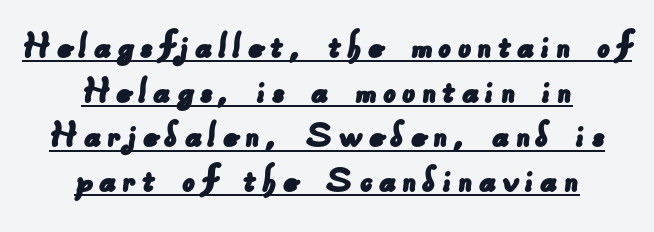
Q: Is the typeface a serif or a sans-serif typeface? A: Sans-serif.
Q: Is the text underlined? A: Yes.
Q: How is the paragraph aligned? A: Centered.
Q: Is the spacing between lines tight, normal or loose? A: Tight.
Q: Width (condensed, normal, or wide)? A: Normal.
Q: Stroke contrast? A: Low.
Q: x-height? A: Small.
Q: Monospaced? A: No.
